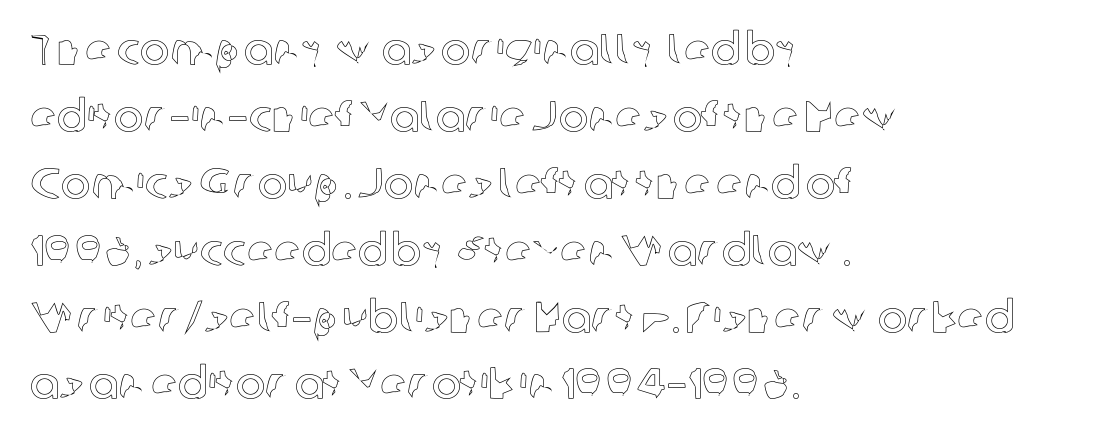
{"italic": "no", "width": "normal", "x_height": "medium", "monospaced": "no", "underline": "no", "align": "left", "line_spacing": "normal", "line_spacing_ratio": 1.52, "letter_spacing": "normal", "letter_spacing_em": 0.0, "glyph_px": 44}
